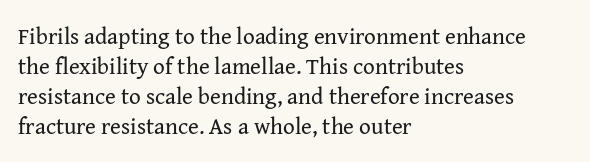
{"italic": "no", "bold": "no", "underline": "no", "align": "left", "line_spacing": "normal", "line_spacing_ratio": 1.31, "letter_spacing": "normal", "letter_spacing_em": 0.0, "glyph_px": 23}
